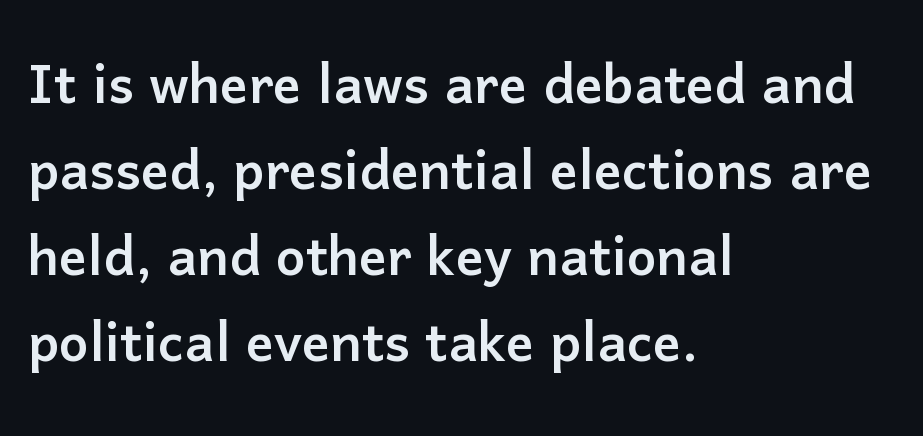
Q: Is the text italic (slanted)? A: No, it is upright.
Q: Is the typeface a serif or a sans-serif typeface? A: Sans-serif.
Q: Is the text underlined? A: No.
Q: How is the paragraph aligned? A: Left-aligned.
Q: Is the spacing between letters normal or unusually wide? A: Normal.
Q: Width (condensed, normal, or wide)? A: Normal.
Q: Stroke contrast? A: Low.
Q: x-height? A: Medium.
Q: Monospaced? A: No.
